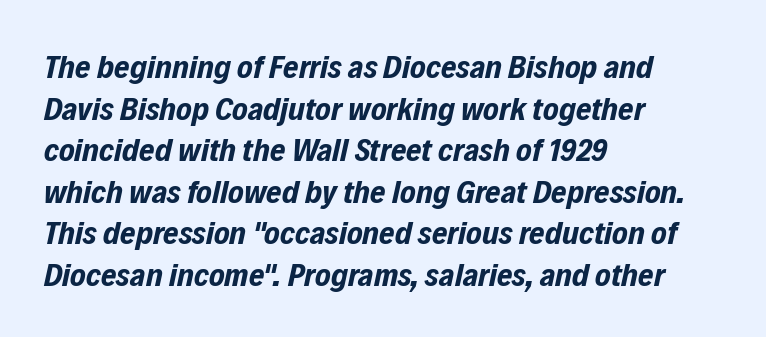
{"italic": "yes", "lean": "right", "slant_degrees": 12, "bold": "yes", "weight": "bold", "width": "condensed", "stroke_contrast": "low", "x_height": "medium", "monospaced": "no", "underline": "no", "align": "left", "line_spacing": "normal", "line_spacing_ratio": 1.26, "letter_spacing": "normal", "letter_spacing_em": 0.0, "glyph_px": 33}
